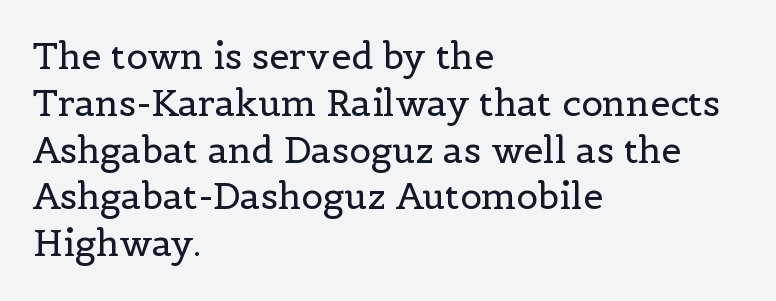
The image shows 36 px regular-weight serif type, upright; set left-aligned, normal line spacing (1.3x), normal letter spacing, not underlined; a medium x-height.
